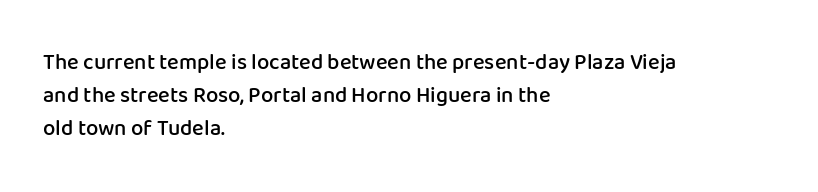
The image shows 22 px text type, upright; set left-aligned, normal line spacing (1.49x), normal letter spacing, not underlined.
